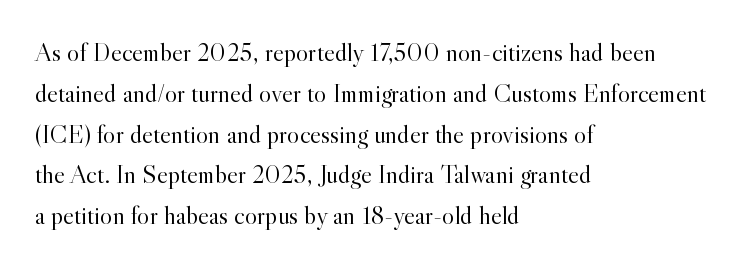
Q: Is the text bold? A: No.
Q: Is the text italic (slanted)? A: No, it is upright.
Q: Is the text underlined? A: No.
Q: How is the paragraph aligned? A: Left-aligned.
Q: Is the spacing between letters normal or unusually wide? A: Normal.
Q: Is the spacing between lines tight, normal or loose? A: Normal.
